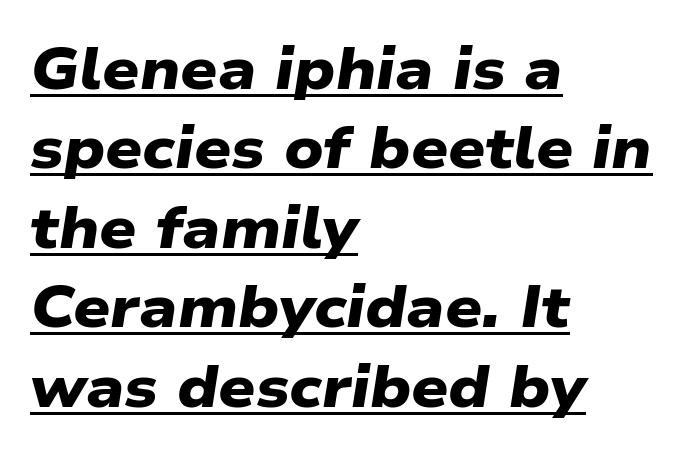
The image shows 58 px heavy, wide sans-serif type; set left-aligned, normal line spacing (1.37x), normal letter spacing, underlined; low stroke contrast and a medium x-height.
